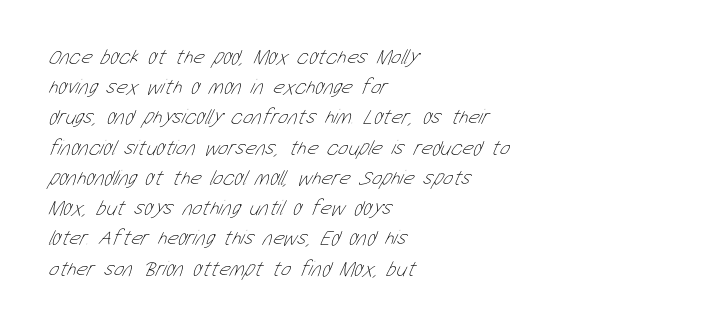
The image shows 21 px text type; set left-aligned, normal line spacing (1.44x), normal letter spacing, not underlined.
